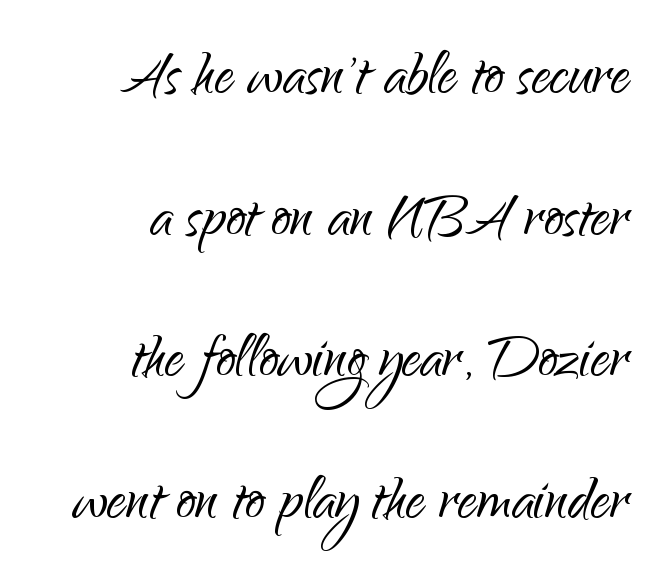
{"serif": "no", "bold": "no", "weight": "light", "width": "normal", "stroke_contrast": "low", "x_height": "small", "monospaced": "no", "underline": "no", "align": "right", "line_spacing_ratio": 1.84, "letter_spacing": "normal", "letter_spacing_em": 0.0, "glyph_px": 77}
